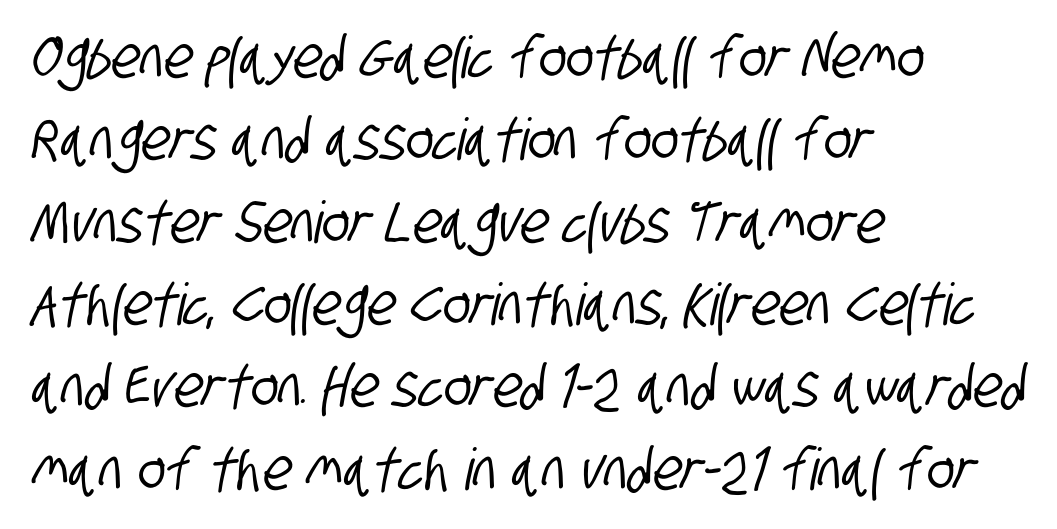
The passage shown has conventional tracking throughout. The space directly below the letters is spotless. Regarding leading, the lines here are spaced in the standard way. Does the copy run flush right? No — it runs flush left. Is this a fixed-width face? No — the glyphs have proportional, varying widths. Check where the strokes stop: nothing finishes them off — pure sans.
